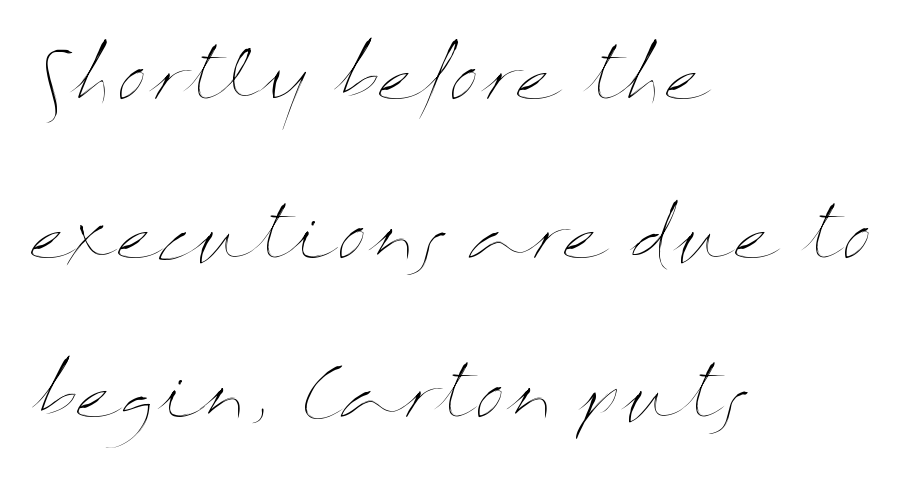
The image shows 68 px thin, wide type; set left-aligned, loose line spacing (2.34x), normal letter spacing, not underlined; medium stroke contrast and a medium x-height.
